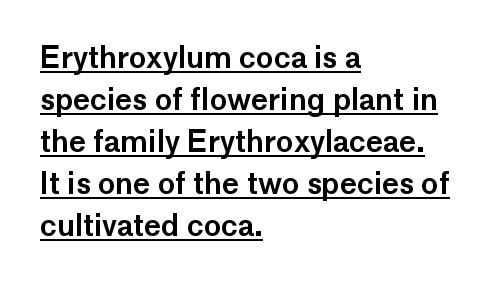
Q: Is the text italic (slanted)? A: No, it is upright.
Q: Is the typeface a serif or a sans-serif typeface? A: Sans-serif.
Q: Is the text underlined? A: Yes.
Q: How is the paragraph aligned? A: Left-aligned.
Q: Is the spacing between letters normal or unusually wide? A: Normal.
Q: Is the spacing between lines tight, normal or loose? A: Normal.
Q: Width (condensed, normal, or wide)? A: Normal.
Q: Stroke contrast? A: Low.
Q: x-height? A: Medium.
Q: Monospaced? A: No.
